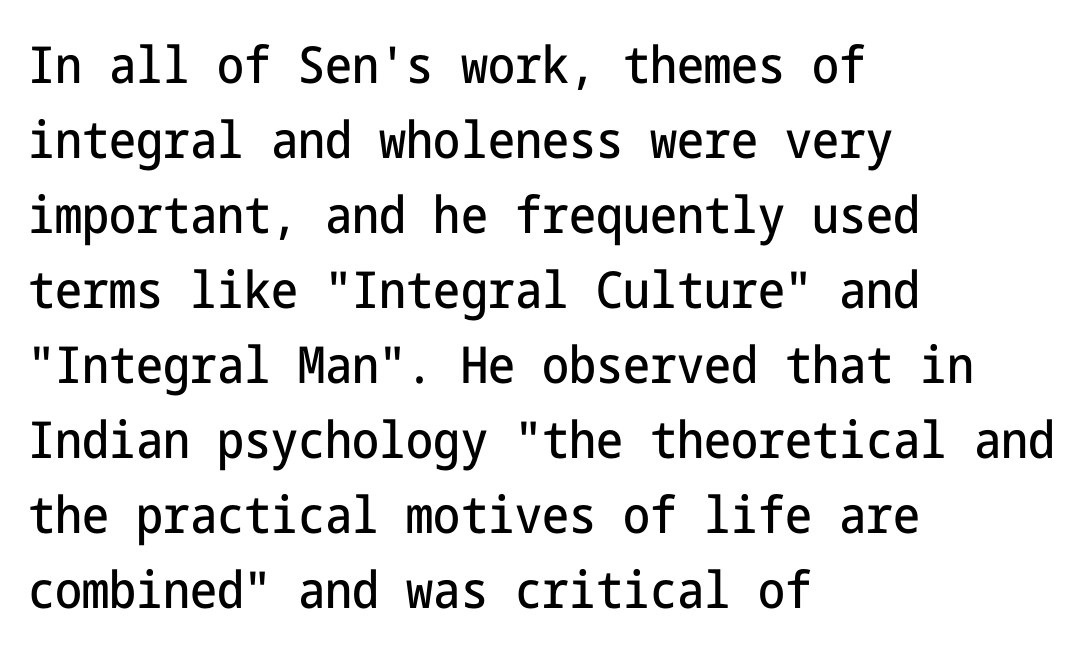
Q: Is the text italic (slanted)? A: No, it is upright.
Q: Is the typeface a serif or a sans-serif typeface? A: Sans-serif.
Q: Is the text underlined? A: No.
Q: How is the paragraph aligned? A: Left-aligned.
Q: Is the spacing between letters normal or unusually wide? A: Normal.
Q: Is the spacing between lines tight, normal or loose? A: Normal.
Q: Width (condensed, normal, or wide)? A: Condensed.
Q: Stroke contrast? A: Low.
Q: x-height? A: Medium.
